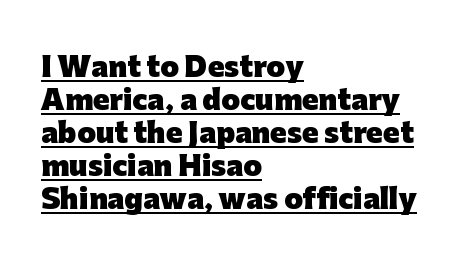
The image shows 27 px bold type, upright; set left-aligned, line spacing 1.22x, normal letter spacing, underlined.
